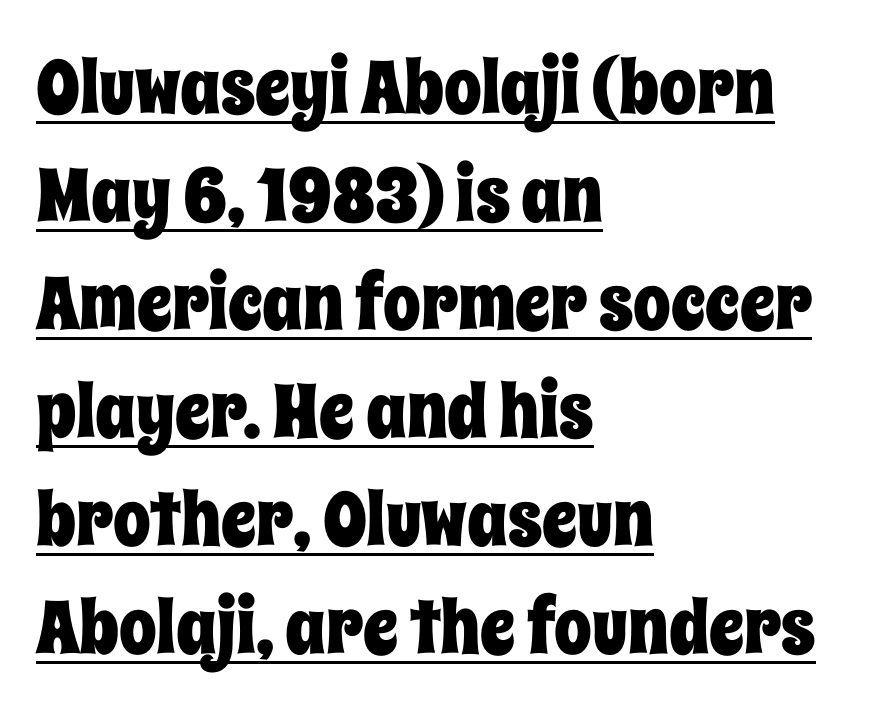
The image shows 75 px condensed type, upright; set left-aligned, normal line spacing (1.44x), normal letter spacing, underlined; low stroke contrast and a large x-height.
